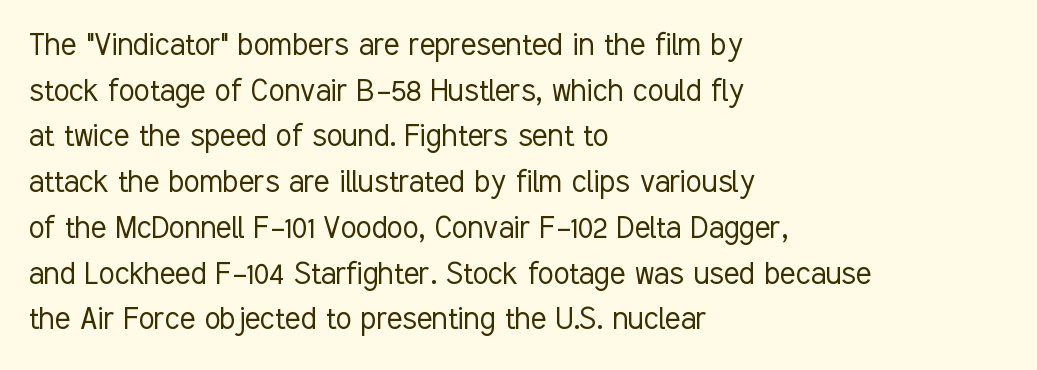
The image shows 36 px light, condensed sans-serif type, upright; set left-aligned, normal line spacing (1.27x), normal letter spacing, not underlined; low stroke contrast and a medium x-height.
